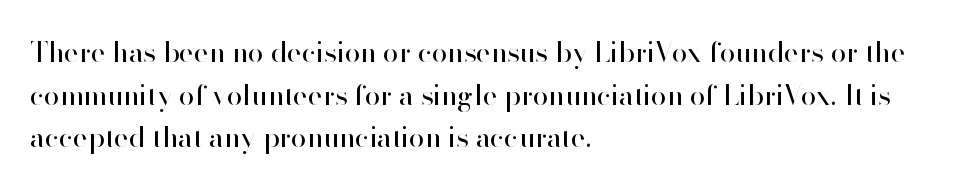
Q: Is the text bold? A: No.
Q: Is the text italic (slanted)? A: No, it is upright.
Q: Is the typeface a serif or a sans-serif typeface? A: Sans-serif.
Q: Is the text underlined? A: No.
Q: How is the paragraph aligned? A: Left-aligned.
Q: Is the spacing between letters normal or unusually wide? A: Normal.
Q: Is the spacing between lines tight, normal or loose? A: Normal.
Q: Width (condensed, normal, or wide)? A: Normal.
Q: Stroke contrast? A: High.
Q: x-height? A: Small.
Q: Monospaced? A: No.
